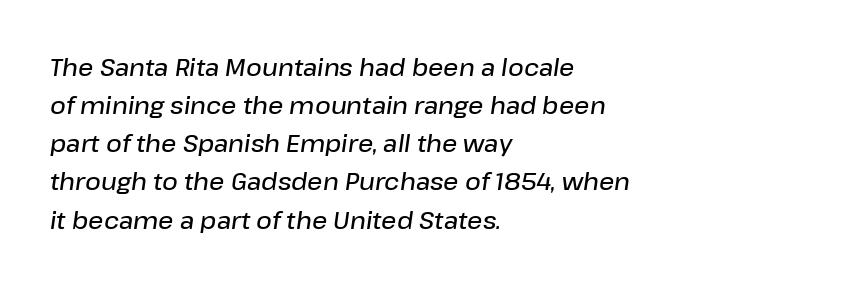
Descender tails drop into unmarked territory. Vertical spacing — default. Posture: slanted. The tracking reads as untouched default to a designer's eye.
